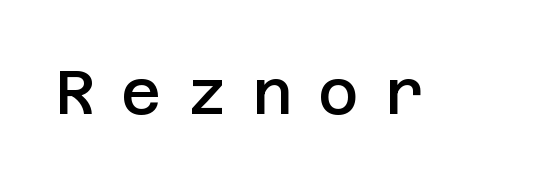
The image shows 62 px semibold sans-serif type, upright; set unusually wide letter spacing (+0.41 em), not underlined; low stroke contrast and a large x-height.
